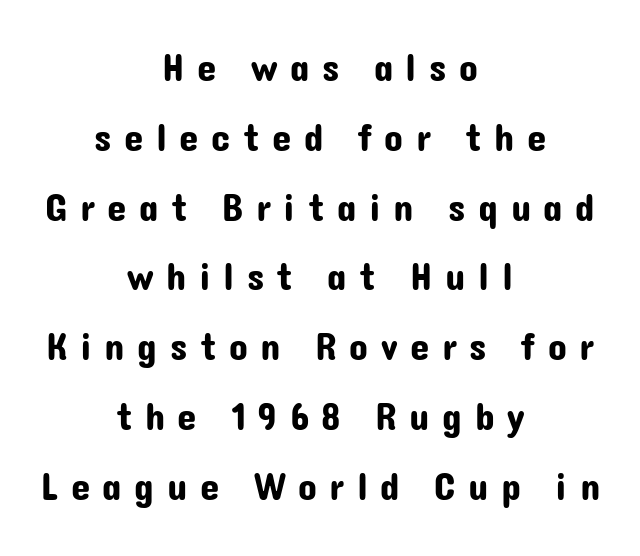
The glyphs are unaccompanied by any horizontal stroke below them. No feet cap the strokes, marking this as sans-serif type. A typesetter would call this proportional, since set widths differ per character. Nope, not italic — everything's standing straight. This rendering uses center alignment, leaving both contours irregular but symmetric.
